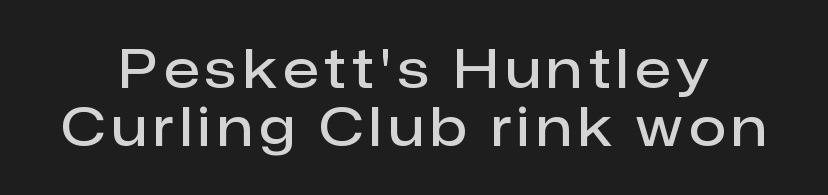
Q: Is the text bold? A: Semi-bold.
Q: Is the text italic (slanted)? A: No, it is upright.
Q: Is the typeface a serif or a sans-serif typeface? A: Sans-serif.
Q: Is the text underlined? A: No.
Q: Is the spacing between lines tight, normal or loose? A: Tight.
Q: Width (condensed, normal, or wide)? A: Normal.
Q: Stroke contrast? A: Low.
Q: x-height? A: Medium.
Q: Monospaced? A: No.
